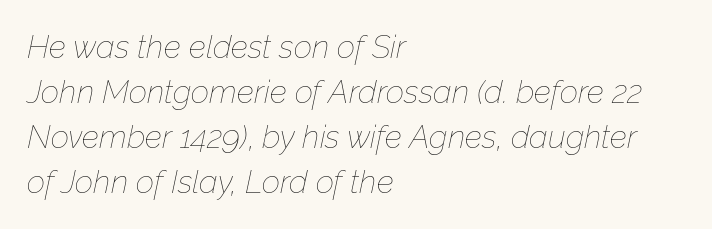
{"italic": "yes", "lean": "right", "slant_degrees": 12, "bold": "no", "weight": "thin", "width": "normal", "stroke_contrast": "low", "x_height": "medium", "monospaced": "no", "underline": "no", "align": "left", "line_spacing": "normal", "line_spacing_ratio": 1.41, "letter_spacing": "normal", "letter_spacing_em": 0.0, "glyph_px": 32}
